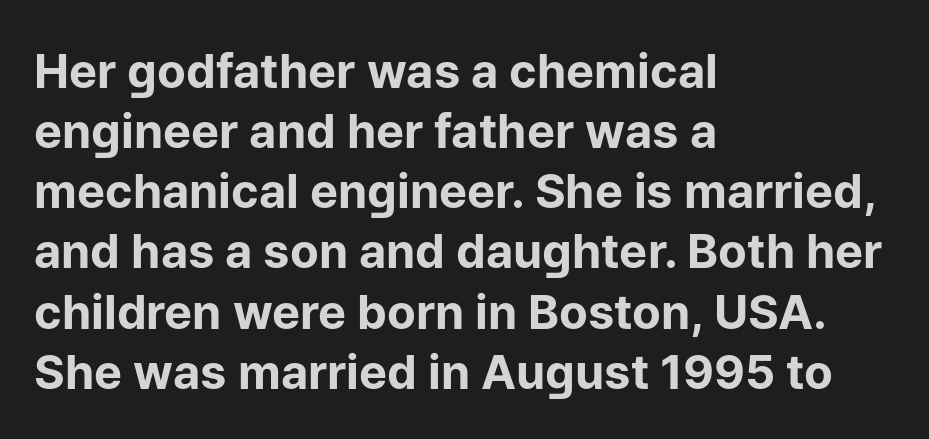
Q: Is the text bold? A: Yes.
Q: Is the text italic (slanted)? A: No, it is upright.
Q: Is the typeface a serif or a sans-serif typeface? A: Sans-serif.
Q: Is the text underlined? A: No.
Q: How is the paragraph aligned? A: Left-aligned.
Q: Is the spacing between letters normal or unusually wide? A: Normal.
Q: Is the spacing between lines tight, normal or loose? A: Normal.
Q: Width (condensed, normal, or wide)? A: Normal.
Q: Stroke contrast? A: Low.
Q: x-height? A: Medium.
Q: Monospaced? A: No.
